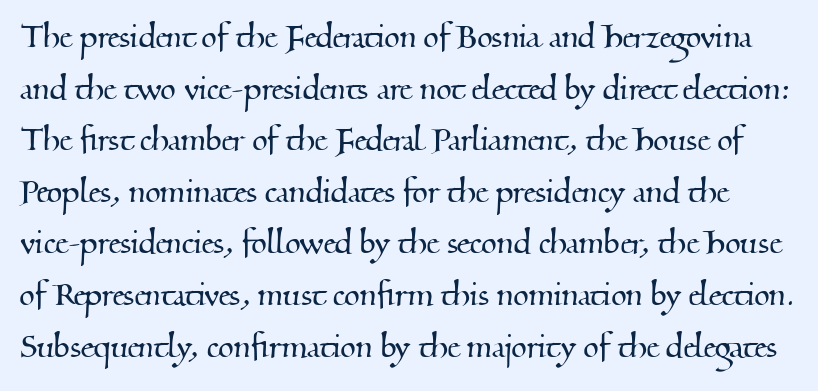
{"serif": "yes", "width": "normal", "stroke_contrast": "medium", "x_height": "small", "monospaced": "no", "underline": "no", "line_spacing": "normal", "line_spacing_ratio": 1.29, "letter_spacing": "normal", "letter_spacing_em": 0.0, "glyph_px": 40}
